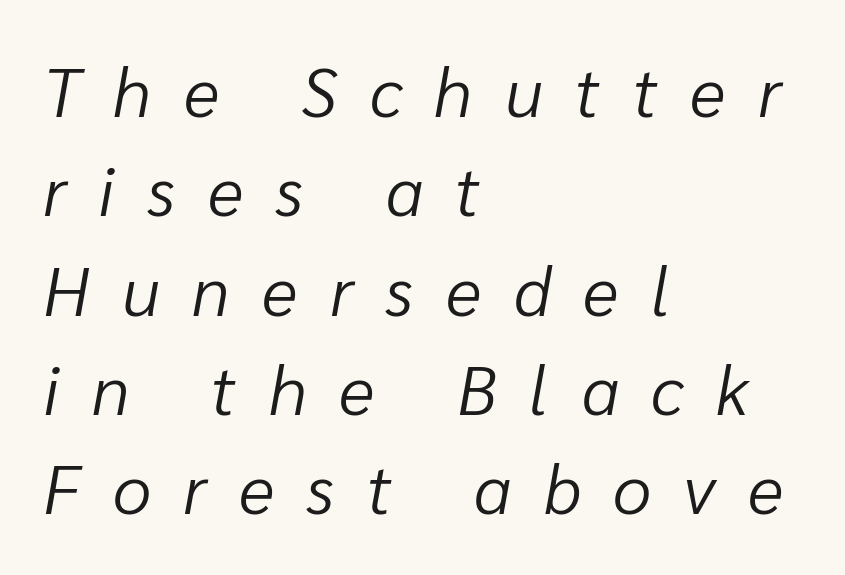
{"italic": "yes", "lean": "right", "slant_degrees": 10, "bold": "no", "weight": "light", "width": "normal", "stroke_contrast": "low", "x_height": "medium", "monospaced": "no", "underline": "no", "align": "left", "line_spacing": "normal", "line_spacing_ratio": 1.44, "letter_spacing": "wide", "letter_spacing_em": 0.47, "glyph_px": 69}
